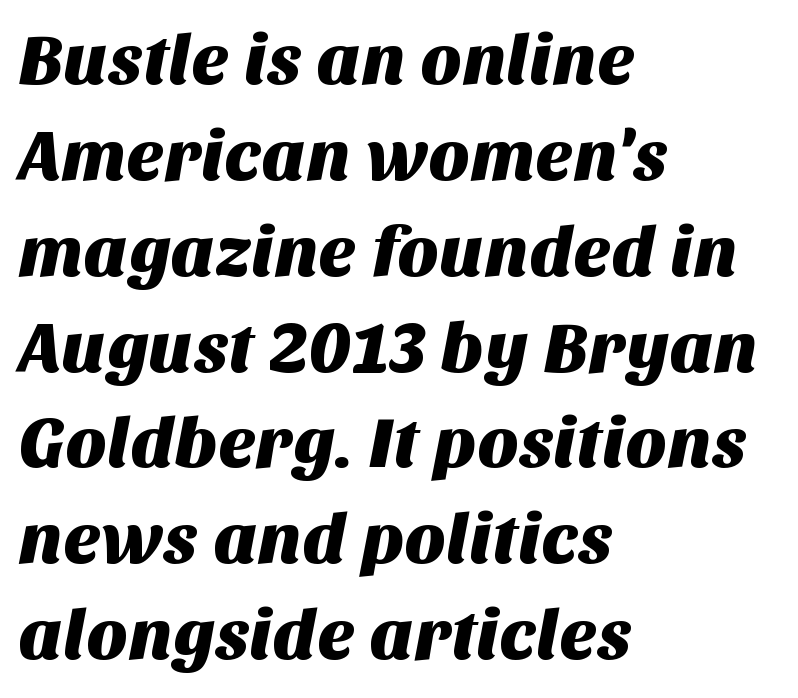
The image shows 71 px sans-serif type; set left-aligned, normal line spacing (1.35x), normal letter spacing, not underlined; medium stroke contrast and a large x-height.
